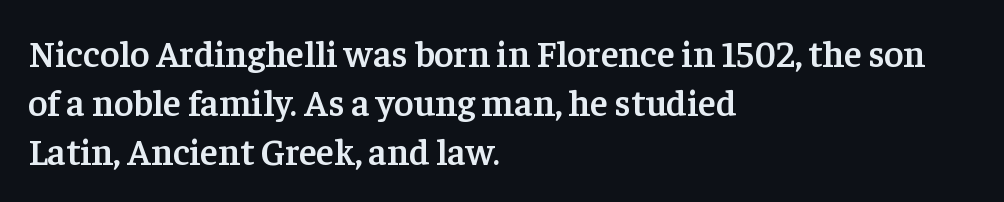
Clear beneath every line of the passage. The glyphs have the mass of a demibold cut, below bold. Rendered with straight, roman letterforms. Interline gaps are of average width in this sample. The text block is weighted toward the left margin, trailing off unevenly rightward. Serifs: yes, visible at the terminals of the letterforms.
